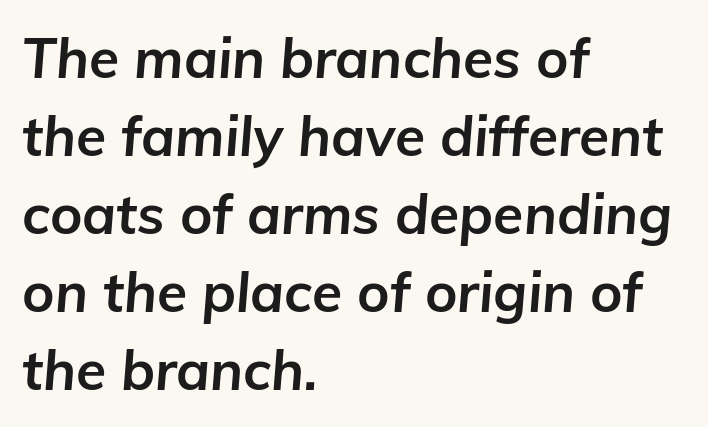
Q: Is the text bold? A: Yes.
Q: Is the text italic (slanted)? A: Yes, it leans right by about 5 degrees.
Q: Is the text underlined? A: No.
Q: How is the paragraph aligned? A: Left-aligned.
Q: Is the spacing between letters normal or unusually wide? A: Normal.
Q: Is the spacing between lines tight, normal or loose? A: Normal.
Q: Width (condensed, normal, or wide)? A: Normal.
Q: Stroke contrast? A: Low.
Q: x-height? A: Medium.
Q: Monospaced? A: No.
